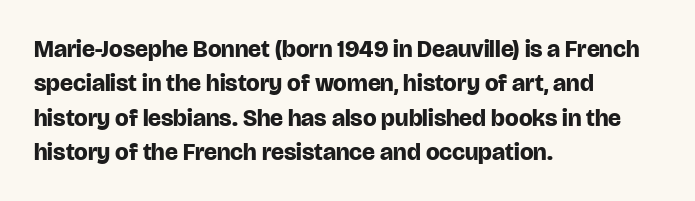
The image shows 24 px bold type, upright; set left-aligned, normal line spacing (1.43x), normal letter spacing, not underlined.
